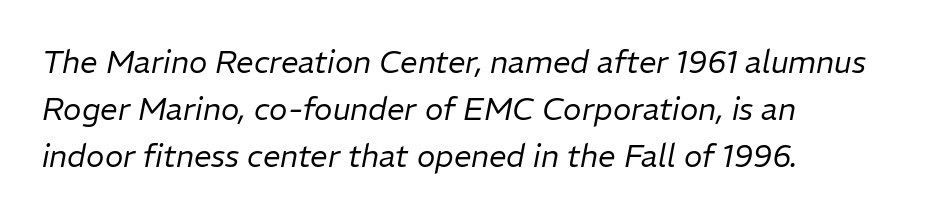
The weight tops out at a normal text grade. There's an unmistakable incline to the writing here. The passage shown is not underscored anywhere. Nothing unusual about the tracking: characters are spaced as the font intends. The lines in this sample share a left origin and differ only in where they stop. Think of a printed novel: that variable character pitch is what you see here.
